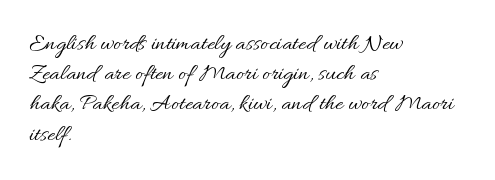
Q: Is the text bold? A: No.
Q: Is the text italic (slanted)? A: Yes.
Q: Is the text underlined? A: No.
Q: How is the paragraph aligned? A: Left-aligned.
Q: Is the spacing between letters normal or unusually wide? A: Normal.
Q: Is the spacing between lines tight, normal or loose? A: Normal.
